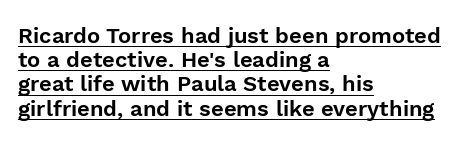
In designer terms, the underline attribute is active on this setting. One-word summary of the alignment: left. This sample trades vertical openness for compactness between lines. A roman cut, with each character standing at attention. A typesetter would call this zero additional tracking.
